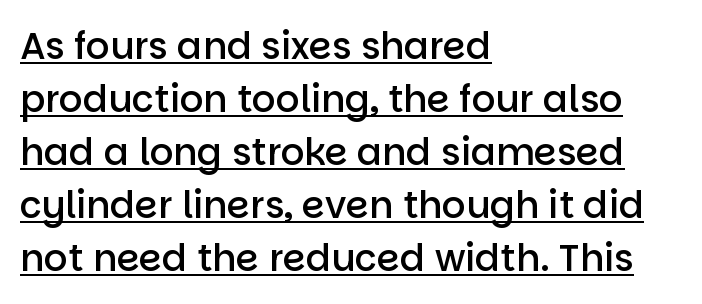
{"serif": "no", "italic": "no", "bold": "semi", "weight": "semibold", "width": "normal", "stroke_contrast": "low", "x_height": "large", "monospaced": "no", "underline": "yes", "align": "left", "line_spacing": "normal", "line_spacing_ratio": 1.43, "letter_spacing": "normal", "letter_spacing_em": 0.0, "glyph_px": 37}
